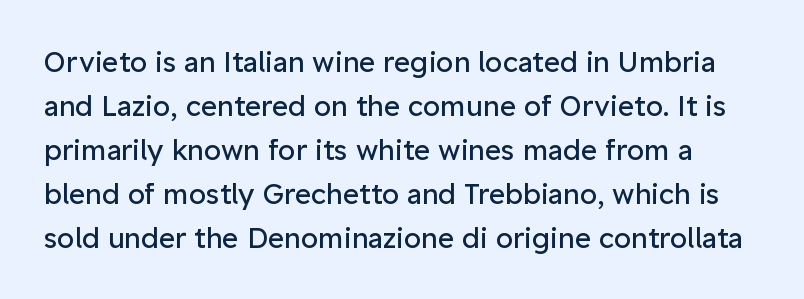
The image shows 28 px regular-weight sans-serif type, upright; set normal line spacing (1.57x), normal letter spacing, not underlined; low stroke contrast and a medium x-height.
